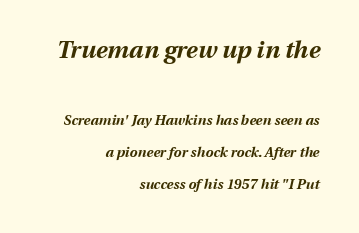
Q: Is the text bold? A: Yes.
Q: Is the text italic (slanted)? A: Yes, it leans right by about 13 degrees.
Q: Is the text underlined? A: No.
Q: How is the paragraph aligned? A: Right-aligned.
Q: Is the spacing between letters normal or unusually wide? A: Normal.
Q: Is the spacing between lines tight, normal or loose? A: Loose.
Q: Which block of text is set in a larger size, the first (top) or the second (bottom)? A: The first (top) one.
